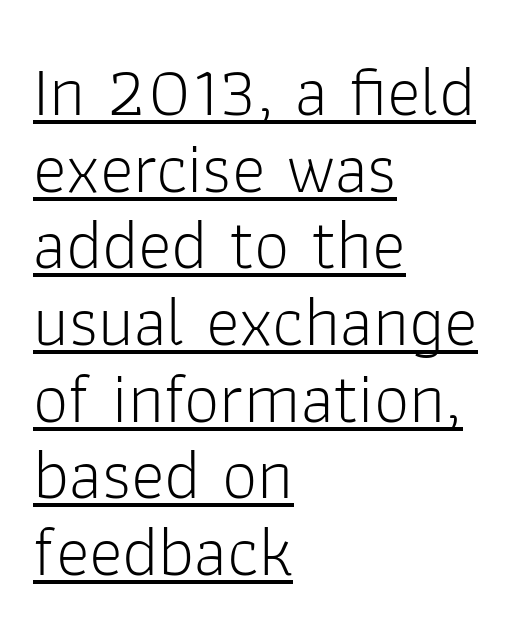
Q: Is the text bold? A: No.
Q: Is the text italic (slanted)? A: No, it is upright.
Q: Is the typeface a serif or a sans-serif typeface? A: Sans-serif.
Q: Is the text underlined? A: Yes.
Q: How is the paragraph aligned? A: Left-aligned.
Q: Is the spacing between letters normal or unusually wide? A: Normal.
Q: Is the spacing between lines tight, normal or loose? A: Tight.
Q: Width (condensed, normal, or wide)? A: Normal.
Q: Stroke contrast? A: Low.
Q: x-height? A: Medium.
Q: Monospaced? A: No.
